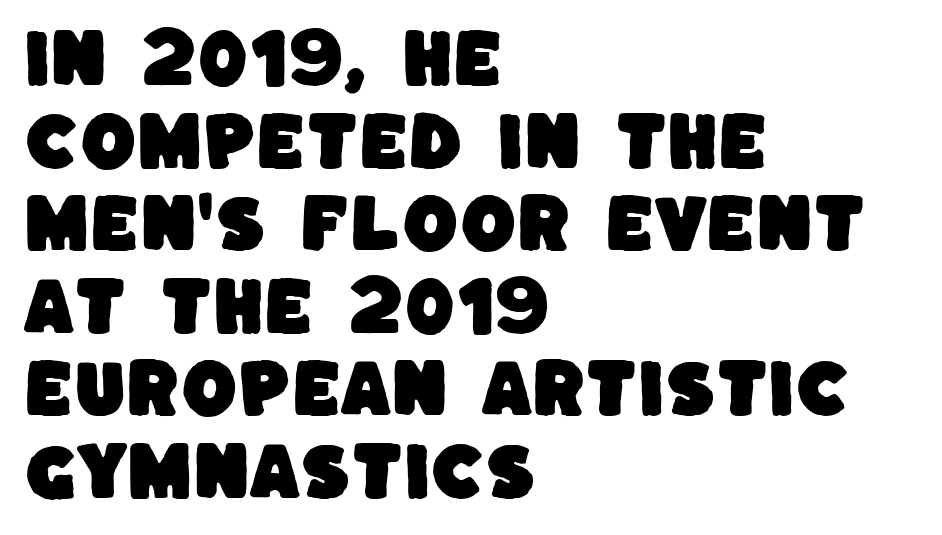
{"serif": "no", "width": "normal", "stroke_contrast": "low", "x_height": "large", "monospaced": "no", "underline": "no", "align": "left", "line_spacing": "normal", "line_spacing_ratio": 1.29, "letter_spacing": "normal", "letter_spacing_em": 0.0, "glyph_px": 64}
